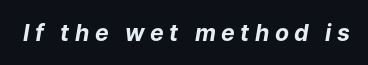
{"italic": "yes", "lean": "right", "slant_degrees": 9, "bold": "yes", "underline": "no", "letter_spacing": "wide", "letter_spacing_em": 0.24, "glyph_px": 23}
